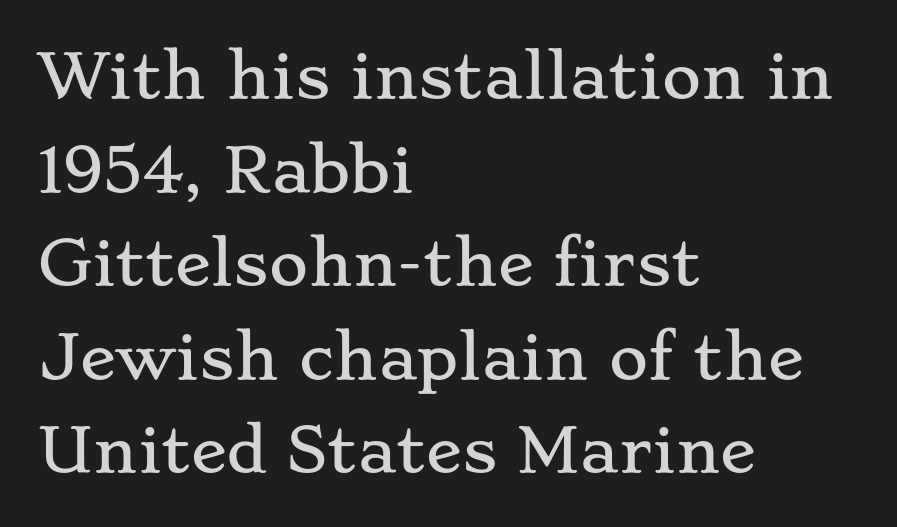
{"serif": "yes", "italic": "no", "width": "wide", "stroke_contrast": "low", "x_height": "small", "monospaced": "no", "underline": "no", "align": "left", "line_spacing": "normal", "line_spacing_ratio": 1.56, "letter_spacing": "normal", "letter_spacing_em": 0.0, "glyph_px": 60}
